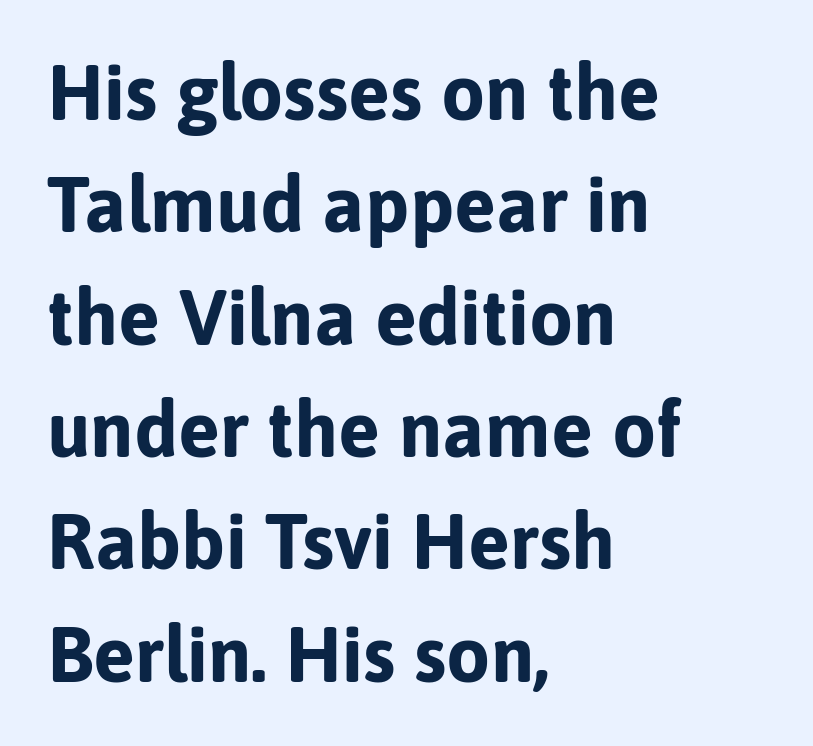
The image shows 78 px bold sans-serif type, upright; set left-aligned, normal line spacing (1.44x), normal letter spacing, not underlined; low stroke contrast and a medium x-height.
